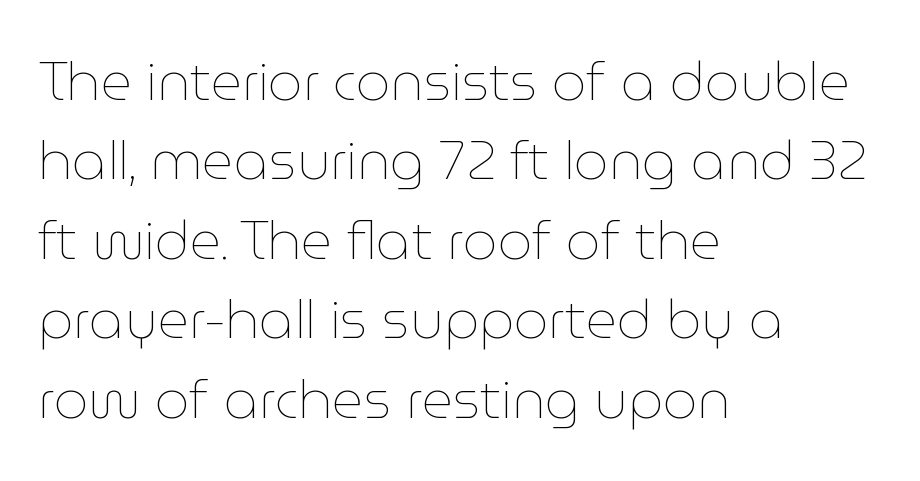
A roman cut, with each character standing at attention. Notice how the passage keeps a crisp vertical edge on the left only. The rendering uses natural spacing where letterforms have individual widths. Descender tails drop into unmarked territory. Vertical stems look standard width or narrower in stroke. These lines keep a tight, regular rhythm from letter to letter.
